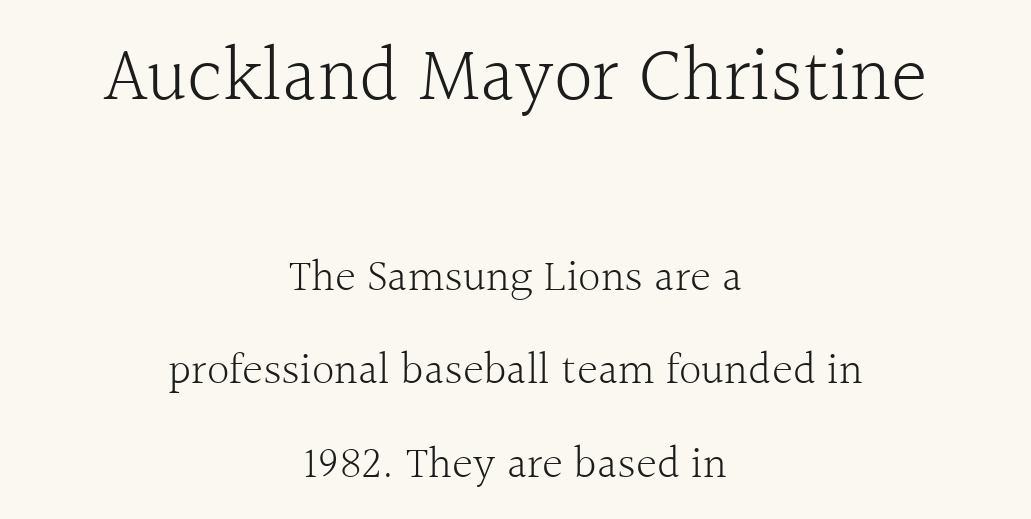
Q: Is the text bold? A: No.
Q: Is the text italic (slanted)? A: No, it is upright.
Q: Is the typeface a serif or a sans-serif typeface? A: Serif.
Q: Is the text underlined? A: No.
Q: How is the paragraph aligned? A: Centered.
Q: Is the spacing between letters normal or unusually wide? A: Normal.
Q: Is the spacing between lines tight, normal or loose? A: Loose.
Q: Which block of text is set in a larger size, the first (top) or the second (bottom)? A: The first (top) one.
Q: Width (condensed, normal, or wide)? A: Normal.
Q: x-height? A: Medium.
Q: Monospaced? A: No.
